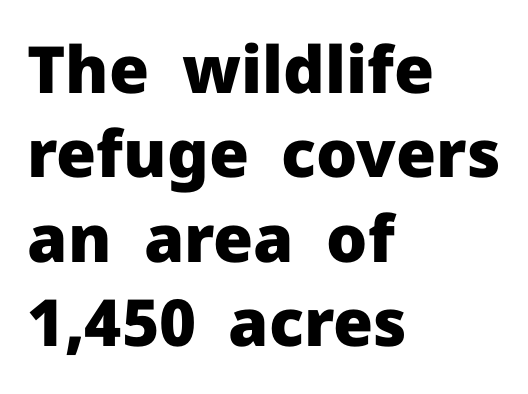
Q: Is the text bold? A: Yes.
Q: Is the text italic (slanted)? A: No, it is upright.
Q: Is the typeface a serif or a sans-serif typeface? A: Sans-serif.
Q: Is the text underlined? A: No.
Q: How is the paragraph aligned? A: Left-aligned.
Q: Is the spacing between letters normal or unusually wide? A: Normal.
Q: Is the spacing between lines tight, normal or loose? A: Normal.
Q: Width (condensed, normal, or wide)? A: Normal.
Q: Stroke contrast? A: Low.
Q: x-height? A: Medium.
Q: Monospaced? A: No.
